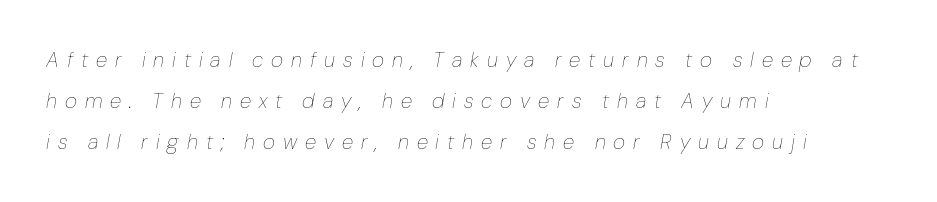
Q: Is the text bold? A: No.
Q: Is the text italic (slanted)? A: Yes, it leans right by about 10 degrees.
Q: Is the text underlined? A: No.
Q: How is the paragraph aligned? A: Left-aligned.
Q: Is the spacing between letters normal or unusually wide? A: Unusually wide.
Q: Is the spacing between lines tight, normal or loose? A: Loose.
